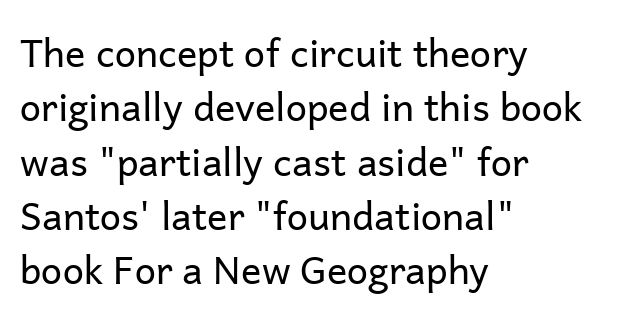
Q: Is the text bold? A: No.
Q: Is the text italic (slanted)? A: No, it is upright.
Q: Is the typeface a serif or a sans-serif typeface? A: Sans-serif.
Q: Is the text underlined? A: No.
Q: How is the paragraph aligned? A: Left-aligned.
Q: Is the spacing between letters normal or unusually wide? A: Normal.
Q: Is the spacing between lines tight, normal or loose? A: Normal.
Q: Width (condensed, normal, or wide)? A: Normal.
Q: Stroke contrast? A: Low.
Q: x-height? A: Medium.
Q: Monospaced? A: No.
